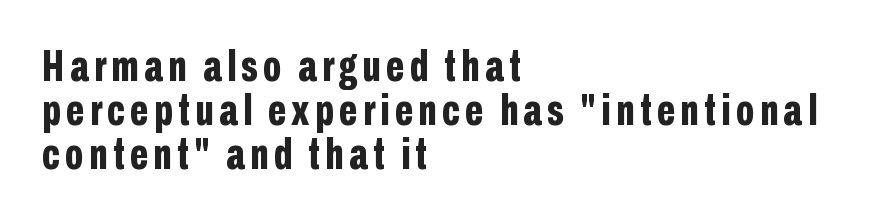
{"serif": "no", "italic": "no", "bold": "yes", "weight": "bold", "width": "condensed", "stroke_contrast": "low", "x_height": "medium", "monospaced": "no", "underline": "no", "align": "left", "line_spacing": "tight", "line_spacing_ratio": 1.0, "glyph_px": 44}
